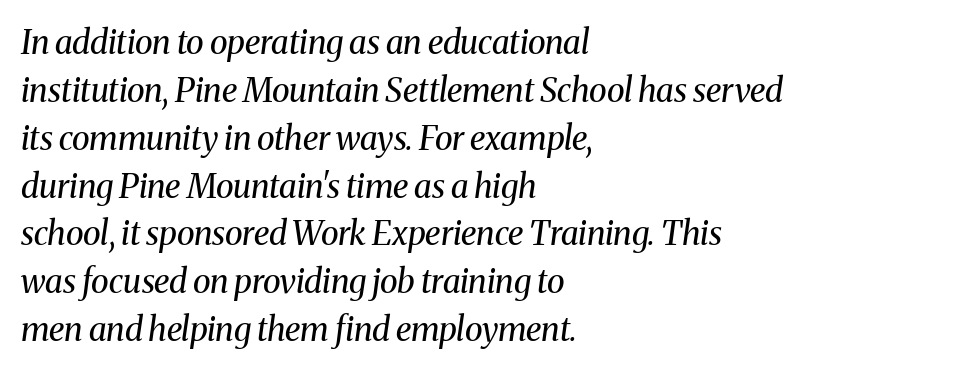
The image shows 33 px regular-weight serif type, italic (leaning right); set left-aligned, normal line spacing (1.45x), normal letter spacing, not underlined; medium stroke contrast and a medium x-height.
